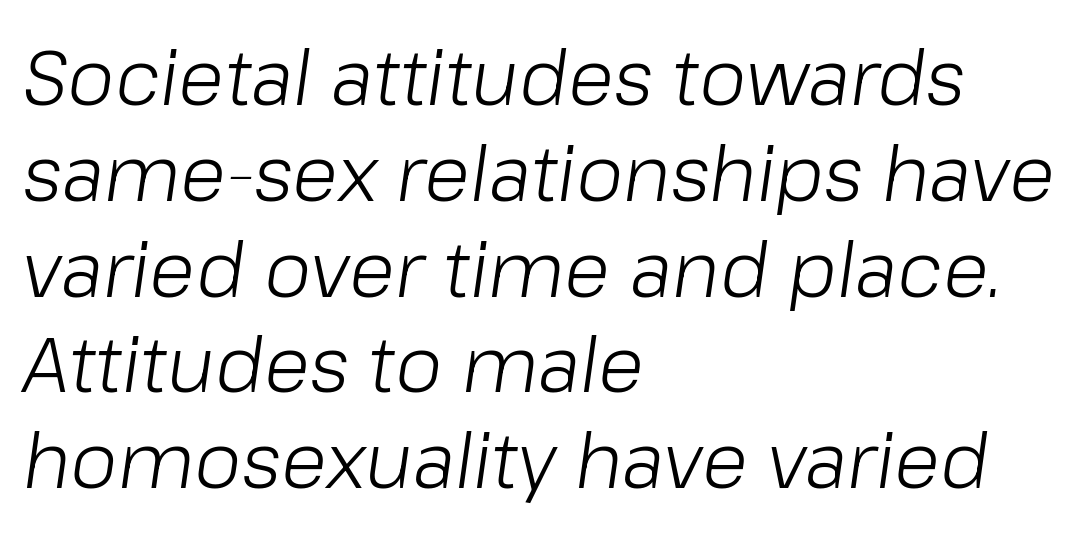
{"italic": "yes", "lean": "right", "slant_degrees": 8, "bold": "no", "weight": "light", "width": "normal", "stroke_contrast": "low", "x_height": "medium", "monospaced": "no", "underline": "no", "align": "left", "line_spacing": "normal", "line_spacing_ratio": 1.26, "letter_spacing": "normal", "letter_spacing_em": 0.0, "glyph_px": 76}
